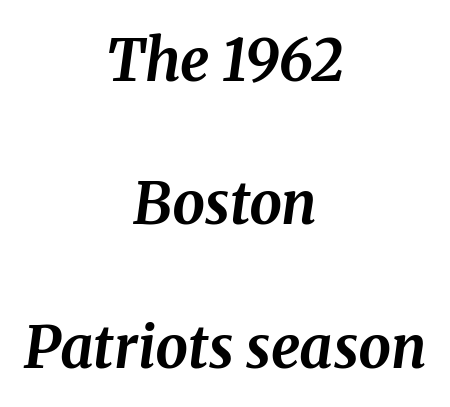
Q: Is the text bold? A: Yes.
Q: Is the text italic (slanted)? A: Yes, it leans right by about 8 degrees.
Q: Is the typeface a serif or a sans-serif typeface? A: Serif.
Q: Is the text underlined? A: No.
Q: How is the paragraph aligned? A: Centered.
Q: Is the spacing between letters normal or unusually wide? A: Normal.
Q: Is the spacing between lines tight, normal or loose? A: Loose.
Q: Width (condensed, normal, or wide)? A: Normal.
Q: Stroke contrast? A: Medium.
Q: x-height? A: Medium.
Q: Monospaced? A: No.
